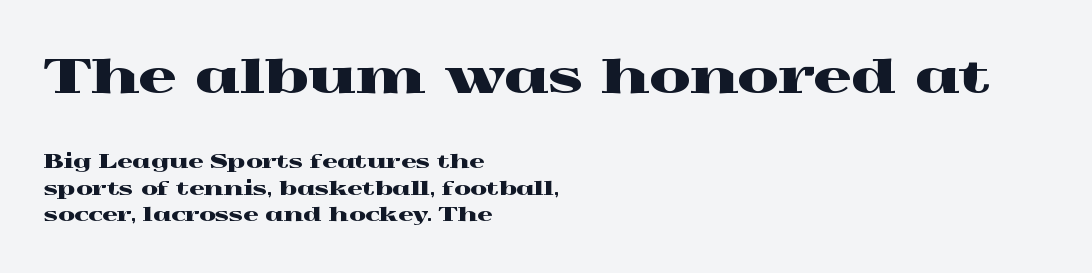
Check under the words: just untouched page. Nothing unusual about the tracking: characters are spaced as the font intends. Larger block? The one above; the one below is distinctly smaller. The text block is weighted toward the left margin, trailing off unevenly rightward. If you drew a line through each stem, it would be perfectly vertical.
